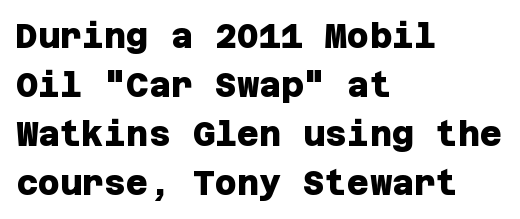
Q: Is the text bold? A: Yes.
Q: Is the typeface a serif or a sans-serif typeface? A: Sans-serif.
Q: Is the text underlined? A: No.
Q: How is the paragraph aligned? A: Left-aligned.
Q: Is the spacing between letters normal or unusually wide? A: Normal.
Q: Is the spacing between lines tight, normal or loose? A: Normal.
Q: Width (condensed, normal, or wide)? A: Normal.
Q: Stroke contrast? A: Low.
Q: x-height? A: Large.
